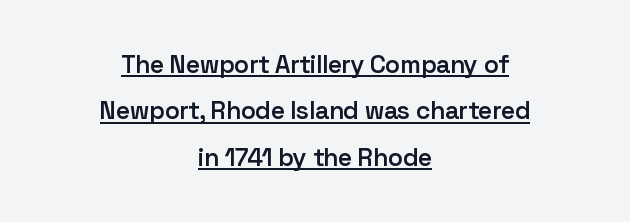
The image shows 25 px text type, upright; set centered, line spacing 1.86x, normal letter spacing, underlined.
